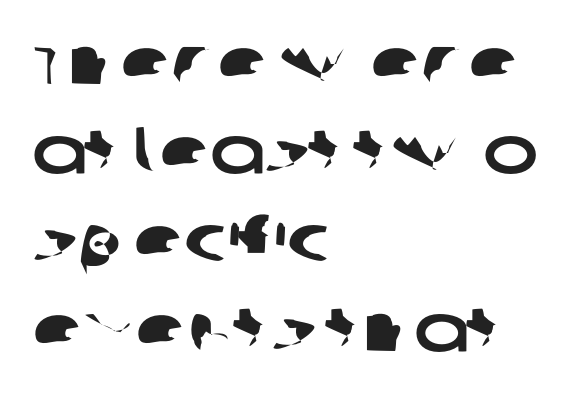
Q: Is the typeface a serif or a sans-serif typeface? A: Sans-serif.
Q: Is the text underlined? A: No.
Q: How is the paragraph aligned? A: Left-aligned.
Q: Is the spacing between letters normal or unusually wide? A: Normal.
Q: Is the spacing between lines tight, normal or loose? A: Normal.
Q: Width (condensed, normal, or wide)? A: Wide.
Q: Stroke contrast? A: Low.
Q: x-height? A: Large.
Q: Monospaced? A: No.
